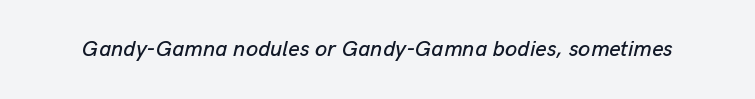
{"italic": "yes", "lean": "right", "slant_degrees": 13, "underline": "no", "letter_spacing": "normal", "letter_spacing_em": 0.0, "glyph_px": 22}
